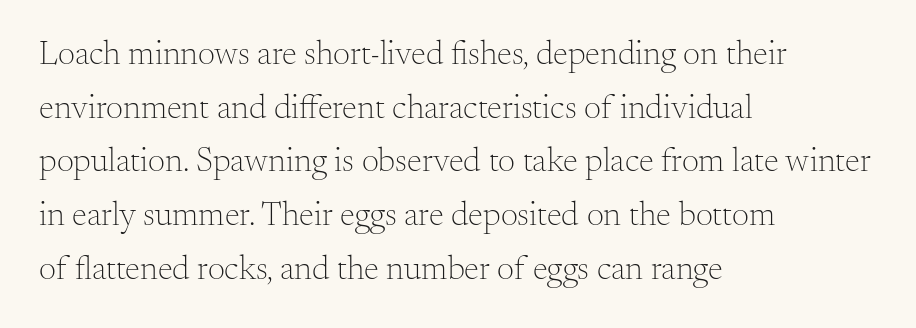
Each letter's strokes conclude with small projecting serifs. The rows are spaced the way most documents space them. Spacing between characters is what you'd get straight out of the box. Stems here are at most as thick as an everyday book face.
